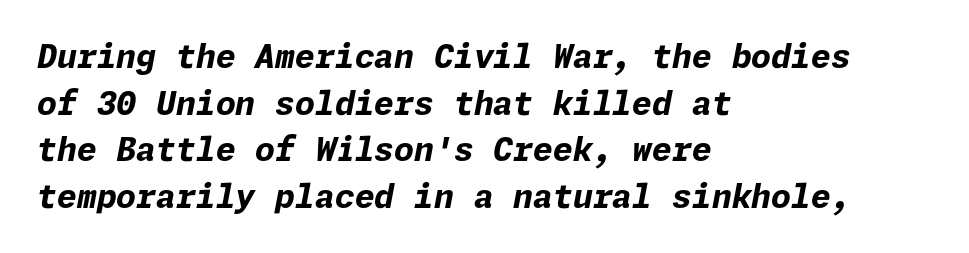
One glance says typical: line gaps are just what's usual. Does extra space separate the letters? No, they use regular spacing. Underlining? Definitely not there. This sample uses an oblique cut, with every glyph tilted off the vertical. The glyphs have the mass of a bold cut. The rag falls on the right side of this text block.
